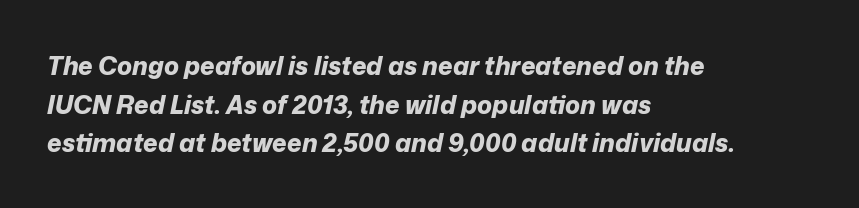
The image shows 25 px bold type, italic (leaning right); set left-aligned, normal line spacing (1.55x), normal letter spacing, not underlined.
